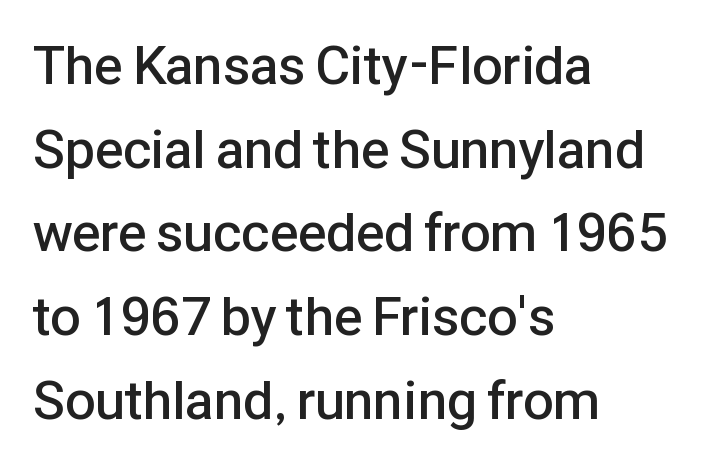
The image shows 54 px semibold sans-serif type, upright; set left-aligned, normal line spacing (1.55x), normal letter spacing, not underlined; low stroke contrast and a medium x-height.
